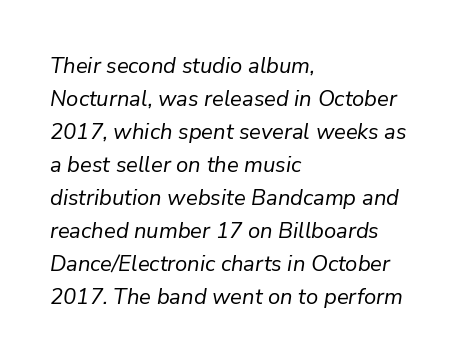
The image shows 22 px text type, italic (leaning right); set left-aligned, normal line spacing (1.5x), normal letter spacing, not underlined.
